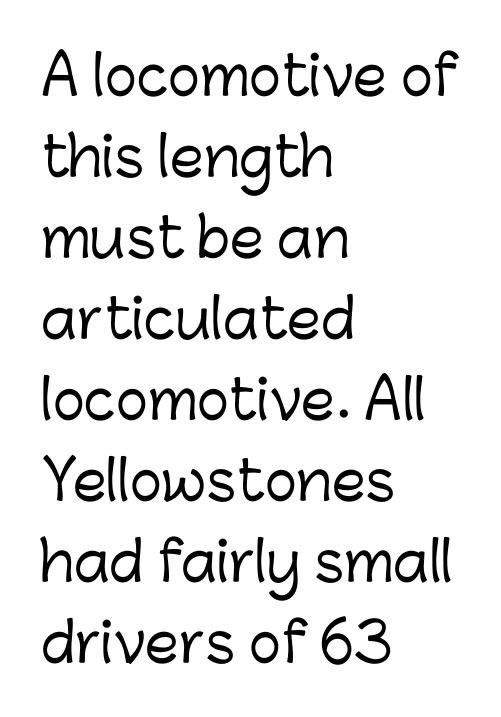
Notice how the stems are strictly vertical — no italics here. The face used here is a sans, in the tradition of grotesques and geometrics. This sample is left-justified, so line endings fall wherever the words run out. The face used here is proportionally spaced, like ordinary book or web type. The passage shown stacks its lines at a standard gap. Descender tails drop into unmarked territory.
